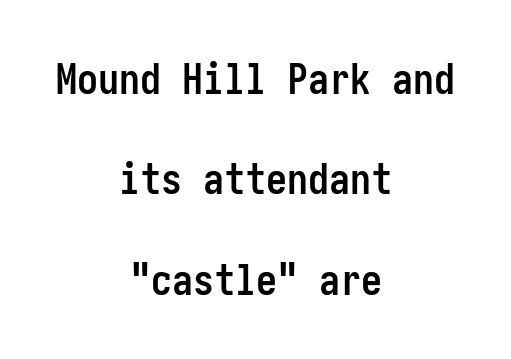
{"serif": "no", "italic": "no", "bold": "yes", "weight": "semibold", "width": "condensed", "stroke_contrast": "low", "x_height": "medium", "underline": "no", "align": "center", "line_spacing": "loose", "line_spacing_ratio": 2.39, "letter_spacing": "normal", "letter_spacing_em": 0.0, "glyph_px": 42}
